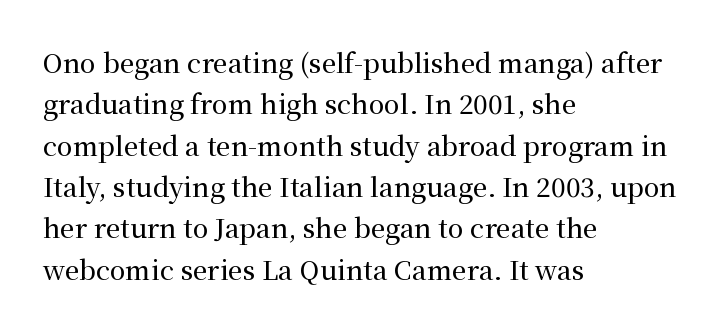
Q: Is the text italic (slanted)? A: No, it is upright.
Q: Is the text underlined? A: No.
Q: How is the paragraph aligned? A: Left-aligned.
Q: Is the spacing between letters normal or unusually wide? A: Normal.
Q: Is the spacing between lines tight, normal or loose? A: Normal.
